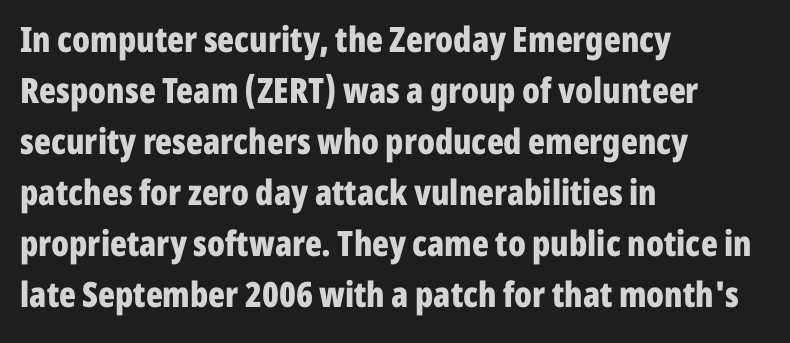
A typesetter would call this proportional, since set widths differ per character. The designer went with a sans here, leaving each stem footless. Line beginnings align vertically; line endings do not. Clear beneath every line of the passage.
